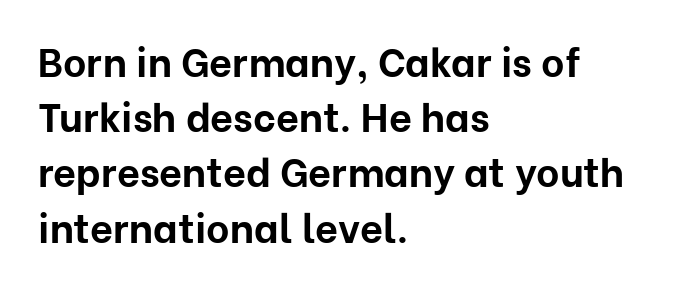
Q: Is the text bold? A: Yes.
Q: Is the text italic (slanted)? A: No, it is upright.
Q: Is the typeface a serif or a sans-serif typeface? A: Sans-serif.
Q: Is the text underlined? A: No.
Q: How is the paragraph aligned? A: Left-aligned.
Q: Is the spacing between letters normal or unusually wide? A: Normal.
Q: Is the spacing between lines tight, normal or loose? A: Normal.
Q: Width (condensed, normal, or wide)? A: Normal.
Q: Stroke contrast? A: Low.
Q: x-height? A: Medium.
Q: Monospaced? A: No.
